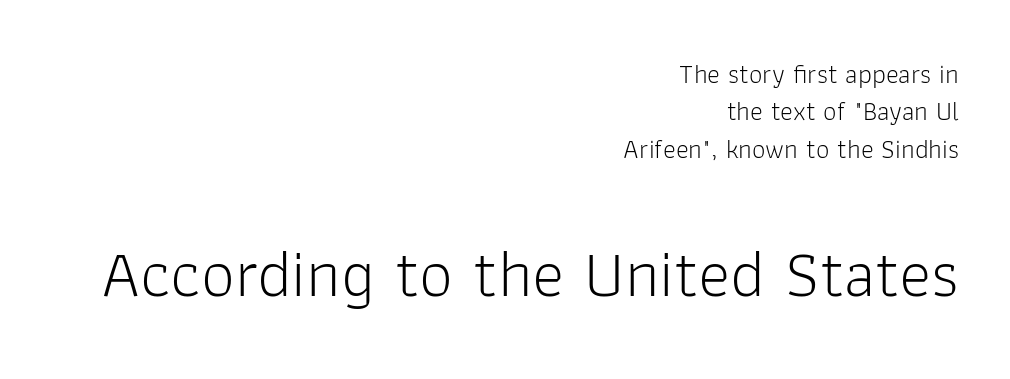
Compared with typical body copy, the letter spacing here is the same. Quick note: underline off. The face used here is a sans, in the tradition of grotesques and geometrics. A typesetter would call this proportional, since set widths differ per character. Each stroke keeps to a modest, everyday thickness or less.
